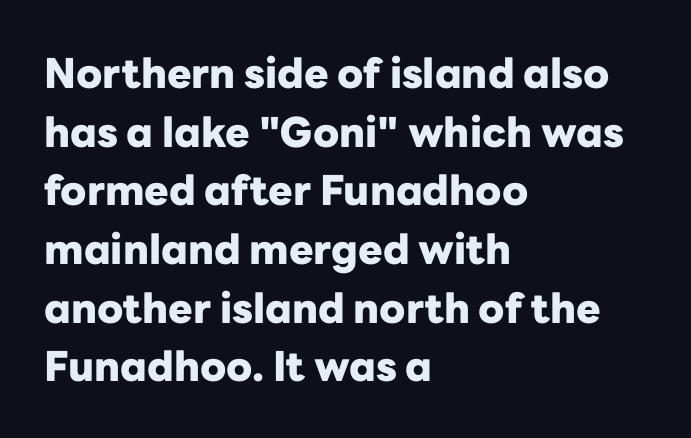
The image shows 41 px heavy sans-serif type, upright; set left-aligned, normal line spacing (1.43x), normal letter spacing, not underlined; low stroke contrast and a medium x-height.
